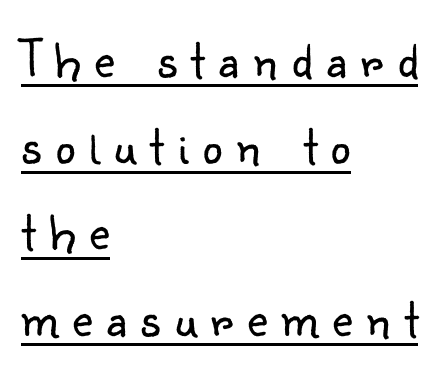
{"serif": "no", "italic": "no", "bold": "no", "weight": "light", "width": "normal", "stroke_contrast": "low", "x_height": "small", "monospaced": "no", "underline": "yes", "align": "left", "line_spacing": "normal", "line_spacing_ratio": 1.54, "letter_spacing": "wide", "letter_spacing_em": 0.25, "glyph_px": 56}
